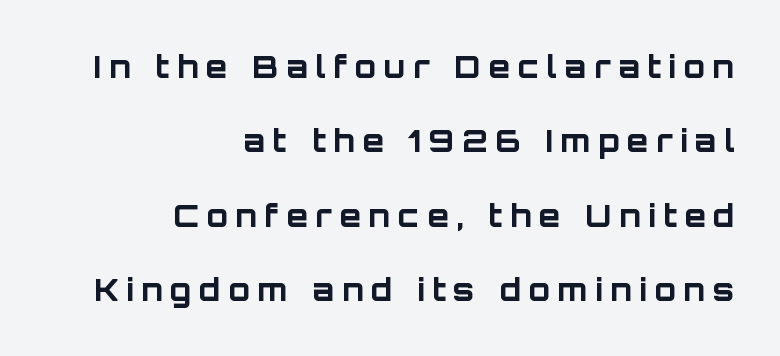
Q: Is the text bold? A: Yes.
Q: Is the text italic (slanted)? A: No, it is upright.
Q: Is the typeface a serif or a sans-serif typeface? A: Sans-serif.
Q: Is the text underlined? A: No.
Q: How is the paragraph aligned? A: Right-aligned.
Q: Is the spacing between letters normal or unusually wide? A: Unusually wide.
Q: Is the spacing between lines tight, normal or loose? A: Loose.
Q: Width (condensed, normal, or wide)? A: Normal.
Q: Stroke contrast? A: Low.
Q: x-height? A: Large.
Q: Monospaced? A: No.
